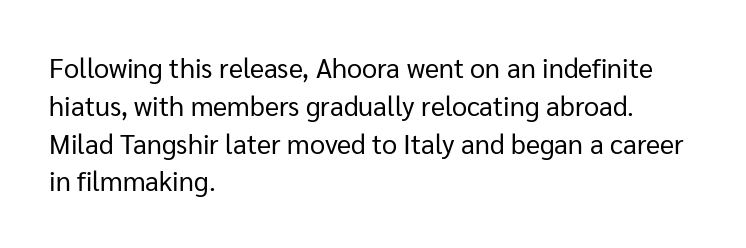
The image shows 27 px text type, upright; set left-aligned, normal line spacing (1.4x), normal letter spacing, not underlined.
